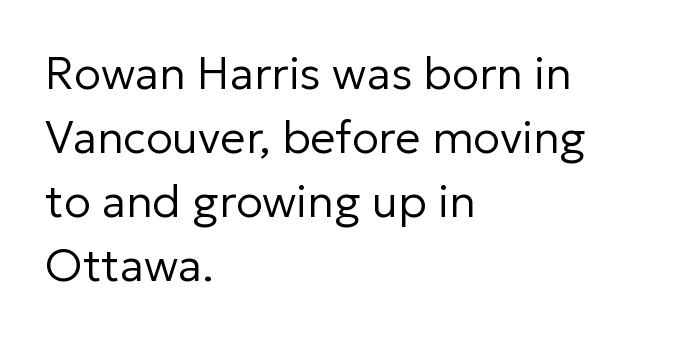
Q: Is the text bold? A: No.
Q: Is the text italic (slanted)? A: No, it is upright.
Q: Is the typeface a serif or a sans-serif typeface? A: Sans-serif.
Q: Is the text underlined? A: No.
Q: How is the paragraph aligned? A: Left-aligned.
Q: Is the spacing between letters normal or unusually wide? A: Normal.
Q: Is the spacing between lines tight, normal or loose? A: Normal.
Q: Width (condensed, normal, or wide)? A: Normal.
Q: Stroke contrast? A: Low.
Q: x-height? A: Medium.
Q: Monospaced? A: No.
